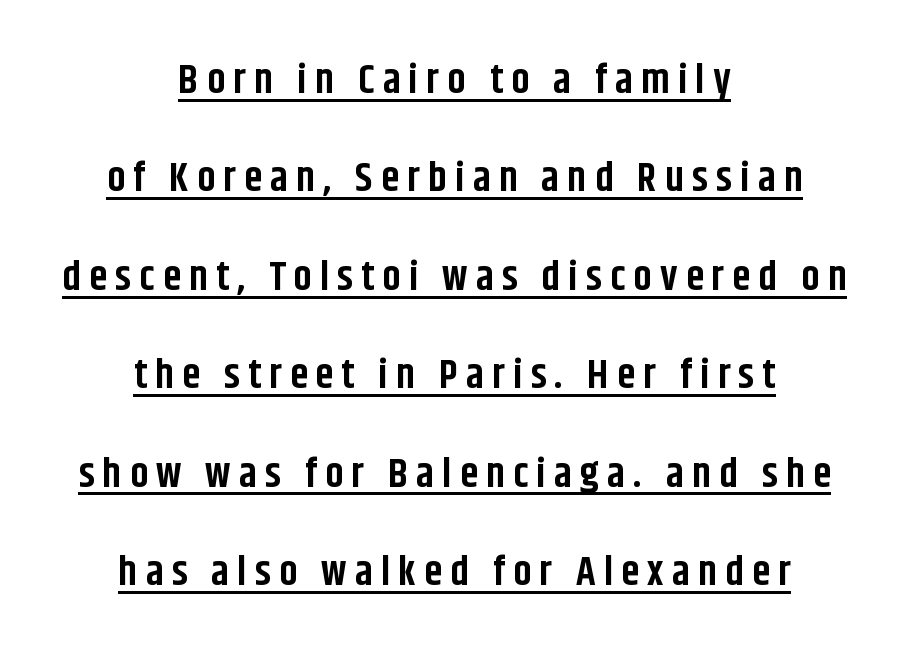
Q: Is the text bold? A: Yes.
Q: Is the text italic (slanted)? A: No, it is upright.
Q: Is the typeface a serif or a sans-serif typeface? A: Sans-serif.
Q: Is the text underlined? A: Yes.
Q: How is the paragraph aligned? A: Centered.
Q: Is the spacing between letters normal or unusually wide? A: Unusually wide.
Q: Is the spacing between lines tight, normal or loose? A: Loose.
Q: Width (condensed, normal, or wide)? A: Condensed.
Q: Stroke contrast? A: Low.
Q: x-height? A: Large.
Q: Monospaced? A: No.
